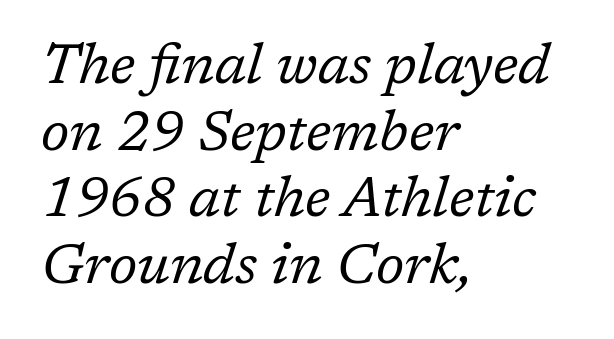
Q: Is the text bold? A: No.
Q: Is the text italic (slanted)? A: Yes, it leans right by about 17 degrees.
Q: Is the typeface a serif or a sans-serif typeface? A: Serif.
Q: Is the text underlined? A: No.
Q: How is the paragraph aligned? A: Left-aligned.
Q: Is the spacing between letters normal or unusually wide? A: Normal.
Q: Width (condensed, normal, or wide)? A: Normal.
Q: Stroke contrast? A: Low.
Q: x-height? A: Medium.
Q: Monospaced? A: No.
